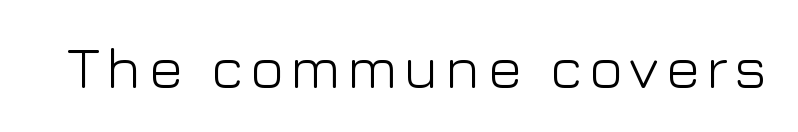
The image shows 59 px light sans-serif type, upright; set not underlined; low stroke contrast and a medium x-height.
